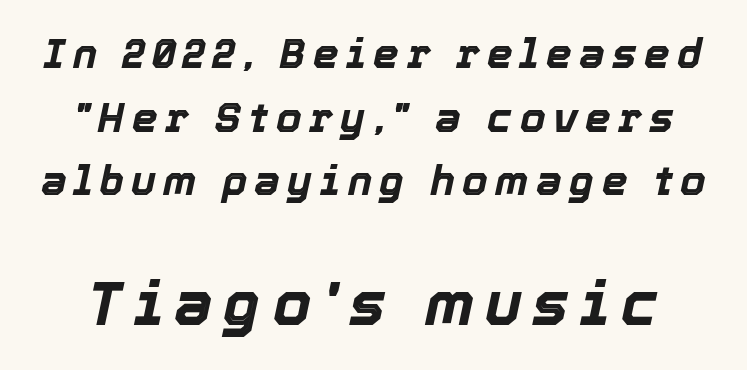
Q: Is the text bold? A: Yes.
Q: Is the text italic (slanted)? A: Yes, it leans right by about 12 degrees.
Q: Is the text underlined? A: No.
Q: Is the spacing between lines tight, normal or loose? A: Normal.
Q: Which block of text is set in a larger size, the first (top) or the second (bottom)? A: The second (bottom) one.
Q: Width (condensed, normal, or wide)? A: Normal.
Q: x-height? A: Medium.
Q: Monospaced? A: No.
